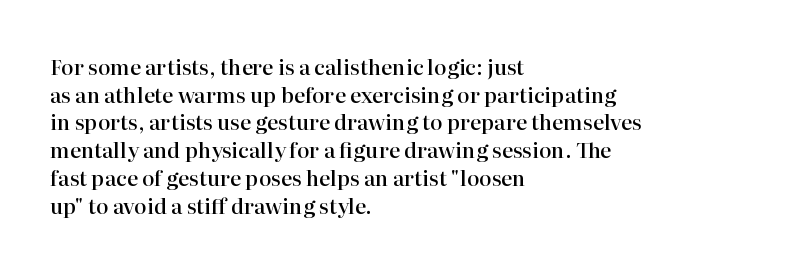
Q: Is the text bold? A: Semi-bold.
Q: Is the text italic (slanted)? A: No, it is upright.
Q: Is the text underlined? A: No.
Q: How is the paragraph aligned? A: Left-aligned.
Q: Is the spacing between letters normal or unusually wide? A: Normal.
Q: Is the spacing between lines tight, normal or loose? A: Normal.
